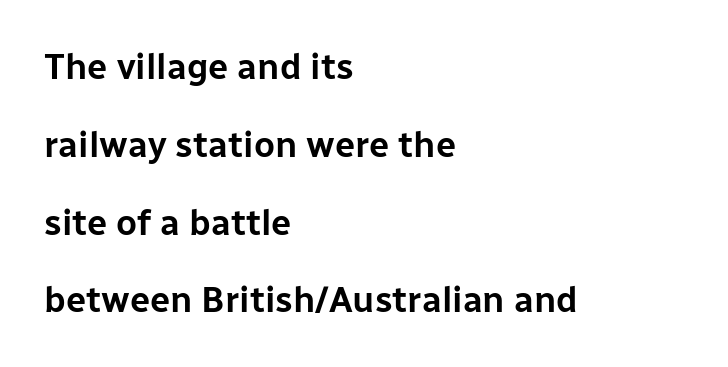
Q: Is the text italic (slanted)? A: No, it is upright.
Q: Is the typeface a serif or a sans-serif typeface? A: Sans-serif.
Q: Is the text underlined? A: No.
Q: How is the paragraph aligned? A: Left-aligned.
Q: Is the spacing between letters normal or unusually wide? A: Normal.
Q: Is the spacing between lines tight, normal or loose? A: Loose.
Q: Width (condensed, normal, or wide)? A: Normal.
Q: Stroke contrast? A: Low.
Q: x-height? A: Medium.
Q: Monospaced? A: No.
